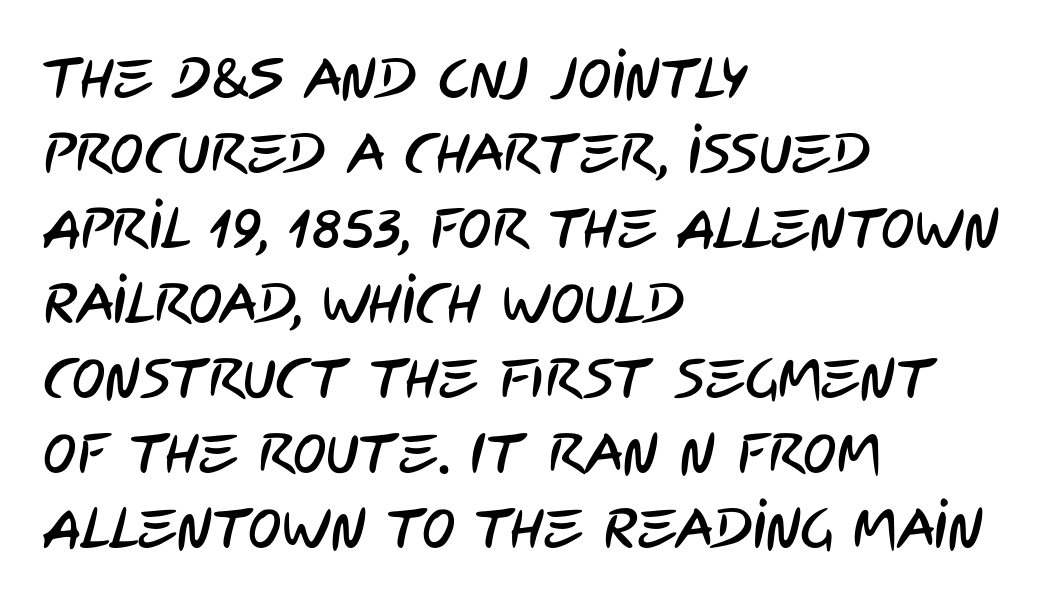
Q: Is the typeface a serif or a sans-serif typeface? A: Sans-serif.
Q: Is the text underlined? A: No.
Q: How is the paragraph aligned? A: Left-aligned.
Q: Is the spacing between letters normal or unusually wide? A: Normal.
Q: Is the spacing between lines tight, normal or loose? A: Normal.
Q: Width (condensed, normal, or wide)? A: Condensed.
Q: Stroke contrast? A: Low.
Q: x-height? A: Large.
Q: Monospaced? A: No.
